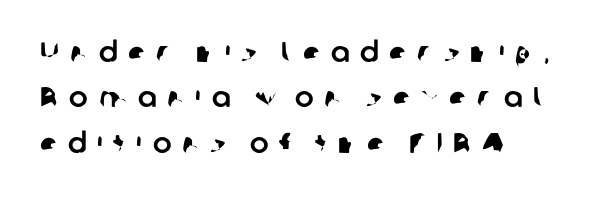
{"serif": "no", "width": "normal", "stroke_contrast": "low", "x_height": "medium", "monospaced": "no", "underline": "no", "line_spacing": "normal", "line_spacing_ratio": 1.62, "letter_spacing": "wide", "letter_spacing_em": 0.38, "glyph_px": 28}
